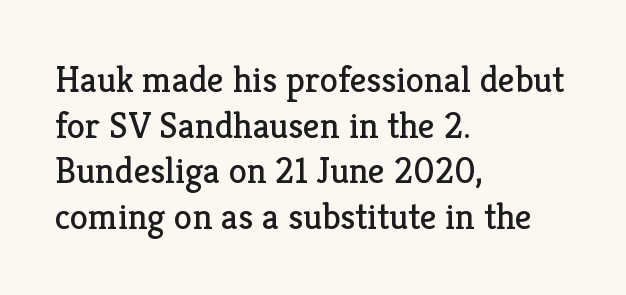
The image shows 37 px regular-weight serif type, upright; set left-aligned, line spacing 1.23x, normal letter spacing, not underlined; low stroke contrast and a medium x-height.
